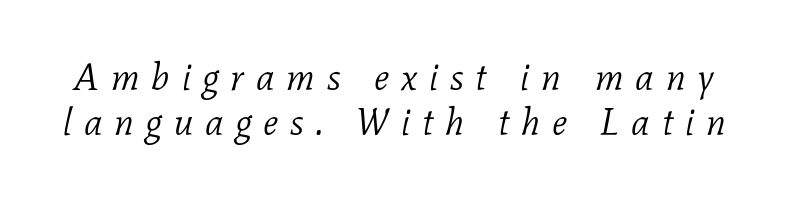
The area under the type is left untouched. Are there feet on the stems? There are — it's a serif. Ink coverage per letter is moderate at most. Letter spacing: wide.
